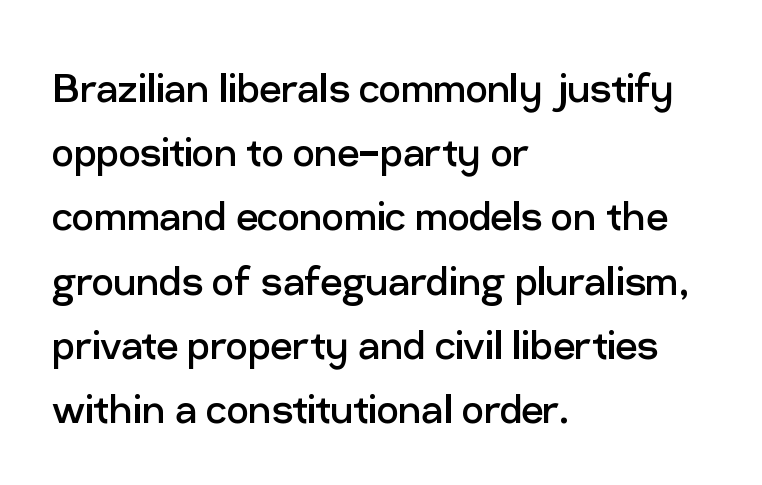
Stem width sits at or under what a default text font uses. Does the lettering tilt? It doesn't — this is upright. Casual observation: everything's shoved over to the left. Regular leading. Note the varied advance widths — an 'i' is clearly narrower than an 'm'. Between one letter and the next there's only the usual sliver of space.
